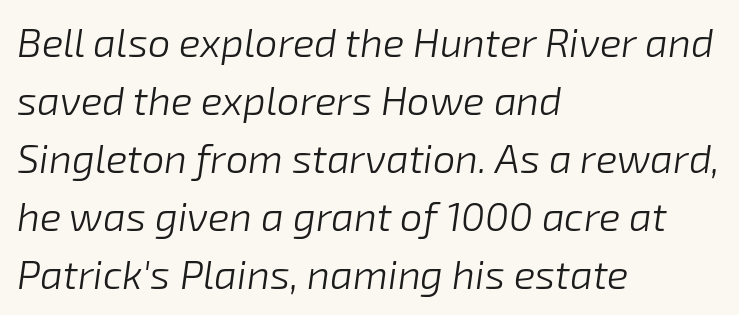
Is the type slanted? Yes — the strokes lean at a clear angle. Think of a printed novel: that variable character pitch is what you see here. Layout note: lines flush left. Underline: absent. Horizontal bands of white between lines are of average thickness.
